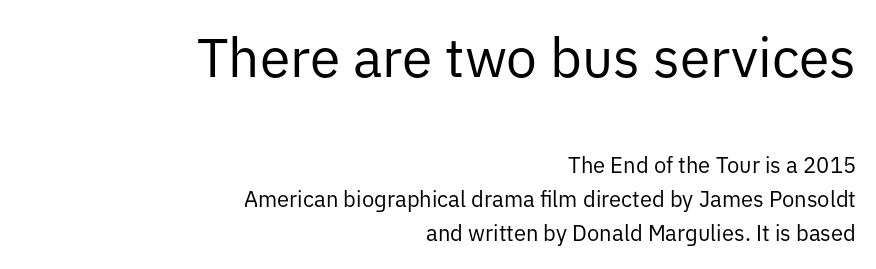
Letterform terminals end flat and unadorned throughout the passage. A typesetter would call this zero additional tracking. One-word summary of the alignment: right. Is this a fixed-width face? No — the glyphs have proportional, varying widths.
